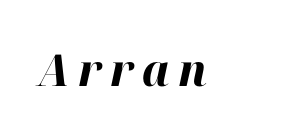
{"italic": "yes", "lean": "right", "slant_degrees": 12, "bold": "yes", "weight": "bold", "width": "normal", "stroke_contrast": "high", "x_height": "medium", "monospaced": "no", "underline": "no", "glyph_px": 44}
